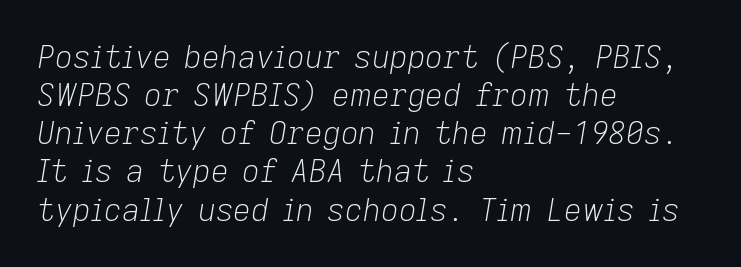
Q: Is the text bold? A: No.
Q: Is the text italic (slanted)? A: Yes, it leans right by about 9 degrees.
Q: Is the text underlined? A: No.
Q: How is the paragraph aligned? A: Left-aligned.
Q: Is the spacing between letters normal or unusually wide? A: Normal.
Q: Width (condensed, normal, or wide)? A: Normal.
Q: Stroke contrast? A: Low.
Q: x-height? A: Medium.
Q: Monospaced? A: No.
